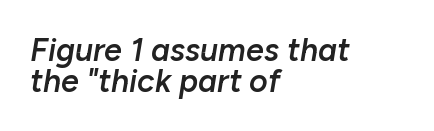
Typographic density is moderately raised because the face is semibold. Vertically, the passage feels compressed, each row crowding the next. Note the varied advance widths — an 'i' is clearly narrower than an 'm'. The lines in this sample share a left origin and differ only in where they stop. The passage shown is not underscored anywhere.
